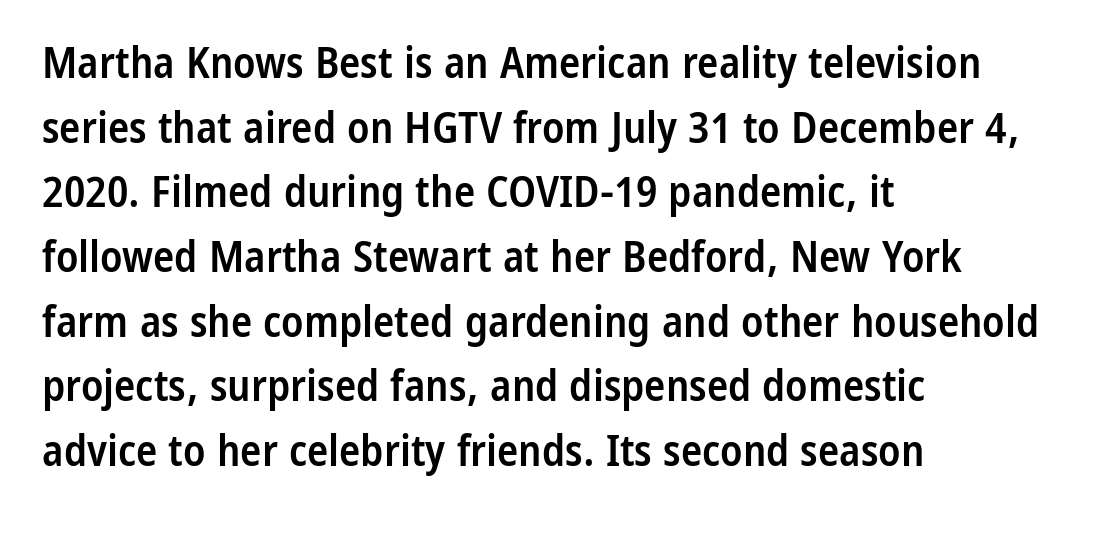
Q: Is the text bold? A: Semi-bold.
Q: Is the text italic (slanted)? A: No, it is upright.
Q: Is the typeface a serif or a sans-serif typeface? A: Sans-serif.
Q: Is the text underlined? A: No.
Q: How is the paragraph aligned? A: Left-aligned.
Q: Is the spacing between letters normal or unusually wide? A: Normal.
Q: Is the spacing between lines tight, normal or loose? A: Normal.
Q: Width (condensed, normal, or wide)? A: Condensed.
Q: Stroke contrast? A: Low.
Q: x-height? A: Medium.
Q: Monospaced? A: No.
